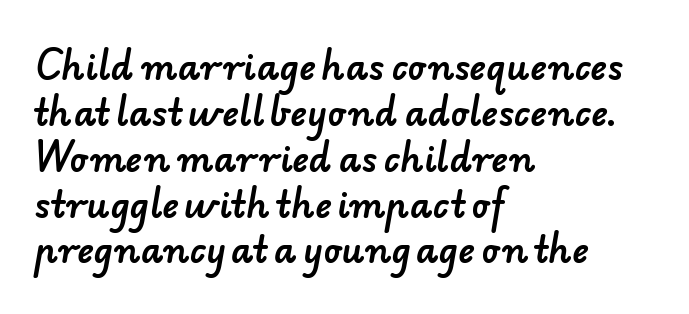
Q: Is the typeface a serif or a sans-serif typeface? A: Sans-serif.
Q: Is the text underlined? A: No.
Q: How is the paragraph aligned? A: Left-aligned.
Q: Is the spacing between letters normal or unusually wide? A: Normal.
Q: Is the spacing between lines tight, normal or loose? A: Normal.
Q: Width (condensed, normal, or wide)? A: Normal.
Q: Stroke contrast? A: Low.
Q: x-height? A: Small.
Q: Monospaced? A: No.
